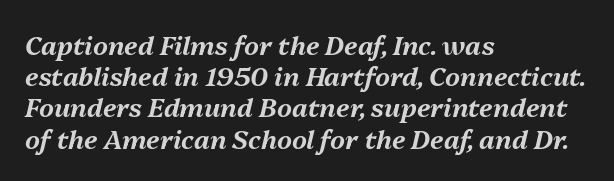
Tracking value appears to be zero — textbook default spacing. The text carries the slant typical of an italic or oblique font. In CSS terms this would be text-align: left. Descender tails drop into unmarked territory.
